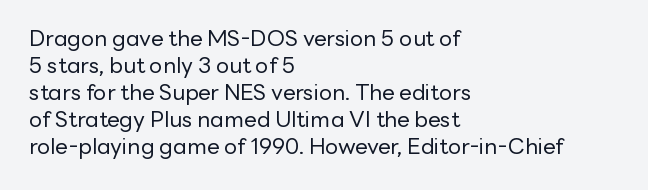
Beneath every word, the page is bare. The lettering holds an erect, upright posture throughout. Caption: face not bold, strokes unweighted. The gaps between neighbouring characters are ordinary and unremarkable.
